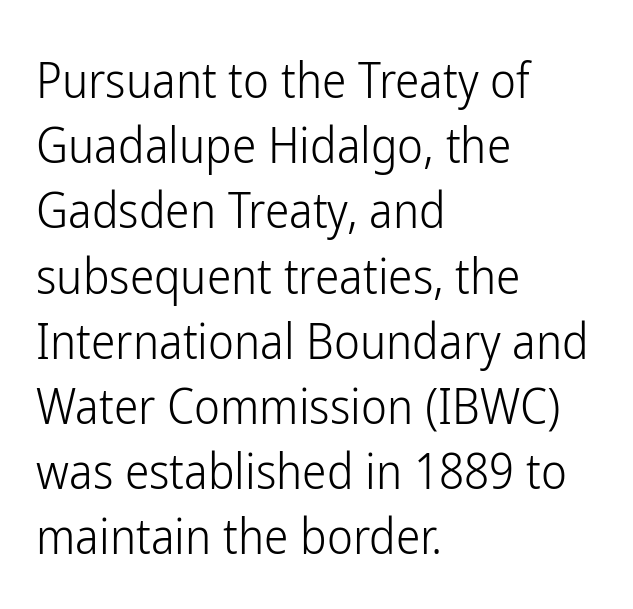
The image shows 49 px light, condensed sans-serif type, upright; set left-aligned, normal line spacing (1.33x), normal letter spacing, not underlined; low stroke contrast and a medium x-height.
